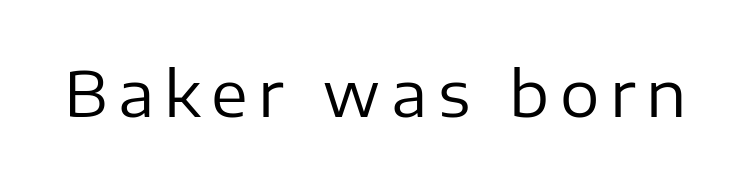
{"serif": "no", "italic": "no", "bold": "no", "weight": "regular", "width": "normal", "stroke_contrast": "low", "x_height": "medium", "monospaced": "no", "underline": "no", "glyph_px": 62}
